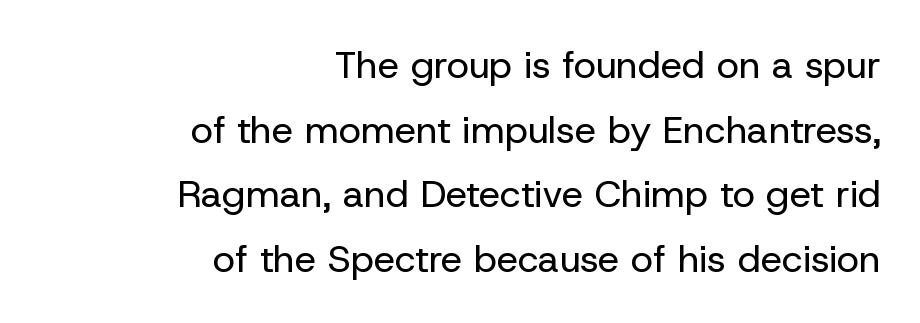
The image shows 38 px regular-weight sans-serif type, upright; set right-aligned, normal line spacing (1.7x), normal letter spacing, not underlined; low stroke contrast and a medium x-height.
